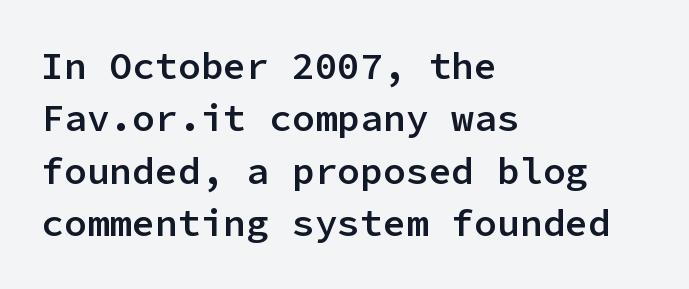
{"serif": "no", "italic": "no", "bold": "semi", "weight": "semibold", "width": "normal", "stroke_contrast": "low", "x_height": "medium", "monospaced": "yes", "underline": "no", "align": "left", "line_spacing": "normal", "line_spacing_ratio": 1.38, "letter_spacing": "normal", "letter_spacing_em": 0.0, "glyph_px": 38}
